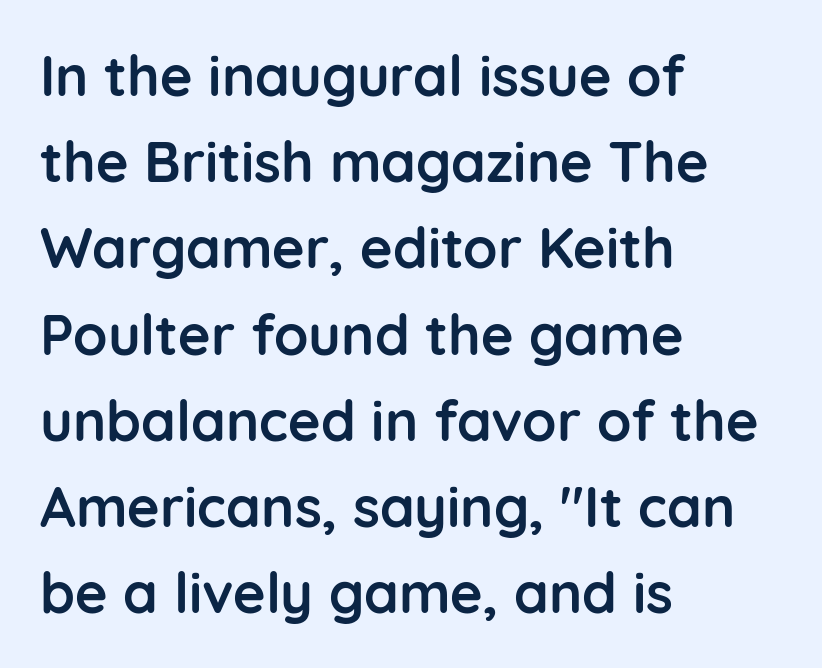
The image shows 56 px semibold sans-serif type, upright; set left-aligned, normal line spacing (1.54x), normal letter spacing, not underlined; low stroke contrast and a medium x-height.
